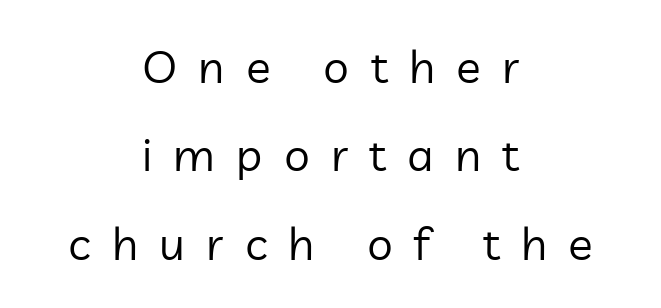
The image shows 46 px regular-weight sans-serif type, upright; set centered, loose line spacing (1.92x), unusually wide letter spacing (+0.46 em), not underlined; low stroke contrast and a medium x-height.
